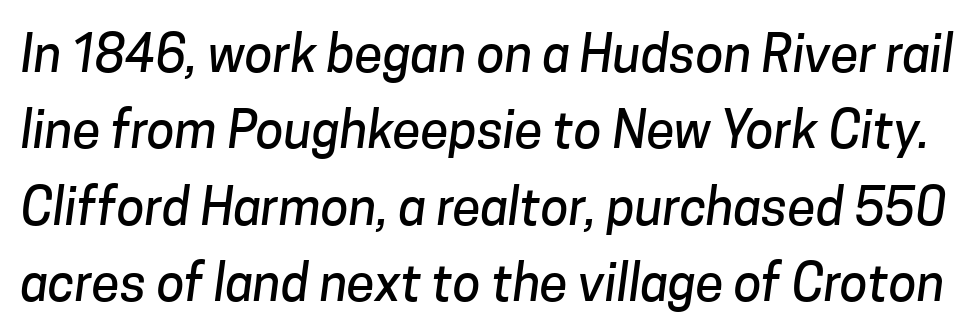
Q: Is the typeface a serif or a sans-serif typeface? A: Sans-serif.
Q: Is the text underlined? A: No.
Q: Is the spacing between letters normal or unusually wide? A: Normal.
Q: Is the spacing between lines tight, normal or loose? A: Normal.
Q: Width (condensed, normal, or wide)? A: Normal.
Q: Stroke contrast? A: Low.
Q: x-height? A: Medium.
Q: Monospaced? A: No.
